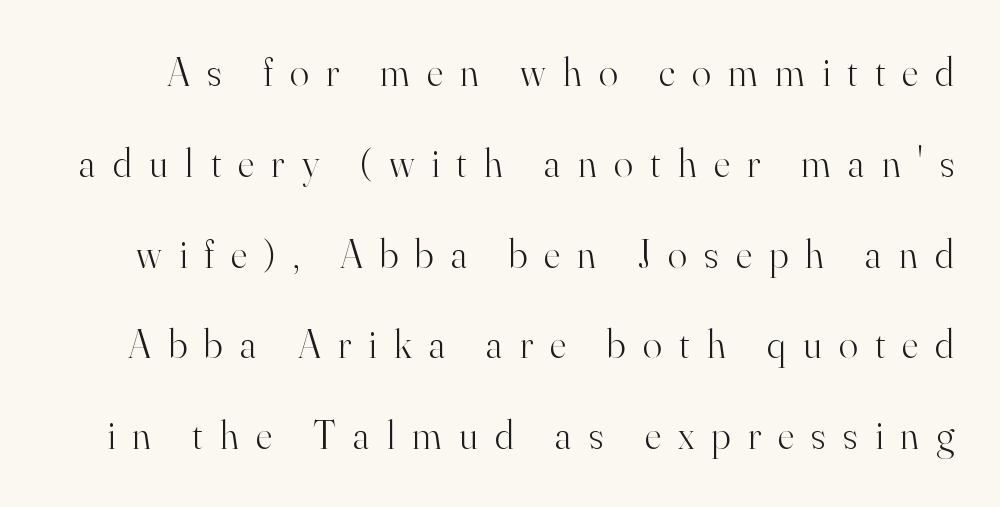
The lettering stays uniformly vertical, giving the passage a roman look. The strip under each line holds only bare page. Small tapered or slab feet sit at the stroke ends, so this counts as serif. A typesetter would call this heavily tracked-out type.
